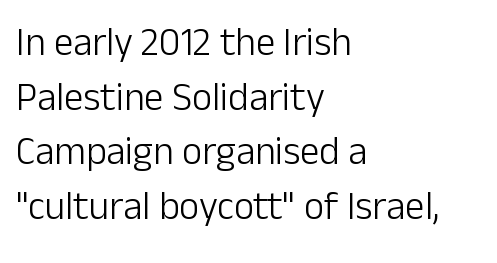
{"serif": "no", "italic": "no", "bold": "no", "weight": "light", "width": "normal", "stroke_contrast": "low", "x_height": "medium", "monospaced": "no", "underline": "no", "align": "left", "line_spacing": "normal", "line_spacing_ratio": 1.4, "letter_spacing": "normal", "letter_spacing_em": 0.0, "glyph_px": 39}
